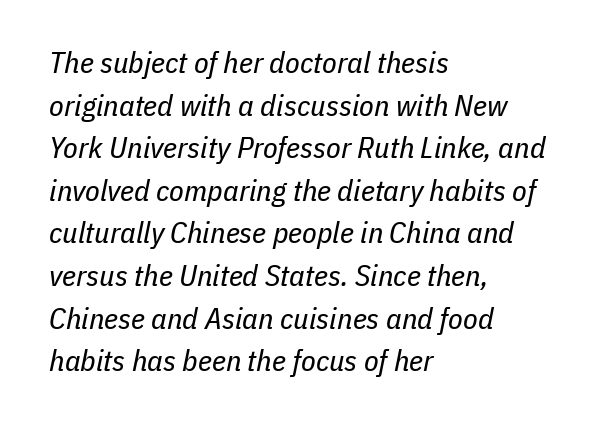
{"italic": "yes", "lean": "right", "slant_degrees": 11, "bold": "no", "weight": "regular", "width": "condensed", "stroke_contrast": "low", "x_height": "medium", "monospaced": "no", "underline": "no", "align": "left", "line_spacing": "normal", "line_spacing_ratio": 1.42, "letter_spacing": "normal", "letter_spacing_em": 0.0, "glyph_px": 30}
